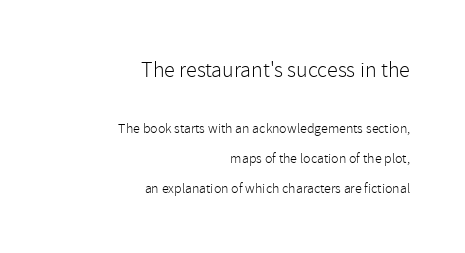
Posture: upright roman. Standard letterfit; no display-style spreading of the glyphs. Weight: in the light-to-regular range. The block of text is sparse from top to bottom, with ample space between rows.
